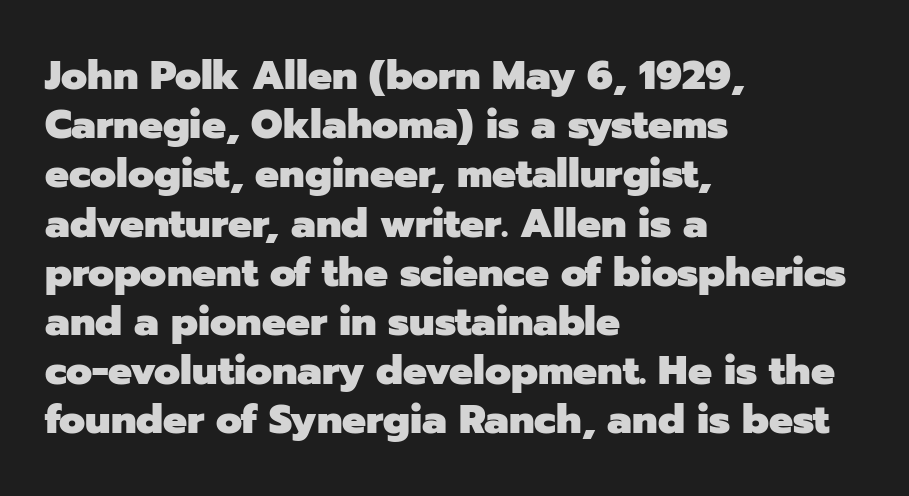
Caption: multi-line text, flush left, ragged right. The font is running at its bold setting. The passage shown has conventional tracking throughout. Does the lettering tilt? It doesn't — this is upright.
